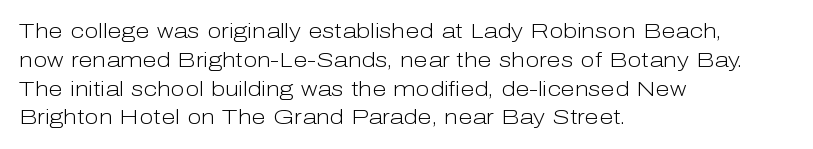
Q: Is the text bold? A: No.
Q: Is the text italic (slanted)? A: No, it is upright.
Q: Is the text underlined? A: No.
Q: How is the paragraph aligned? A: Left-aligned.
Q: Is the spacing between letters normal or unusually wide? A: Normal.
Q: Is the spacing between lines tight, normal or loose? A: Normal.
